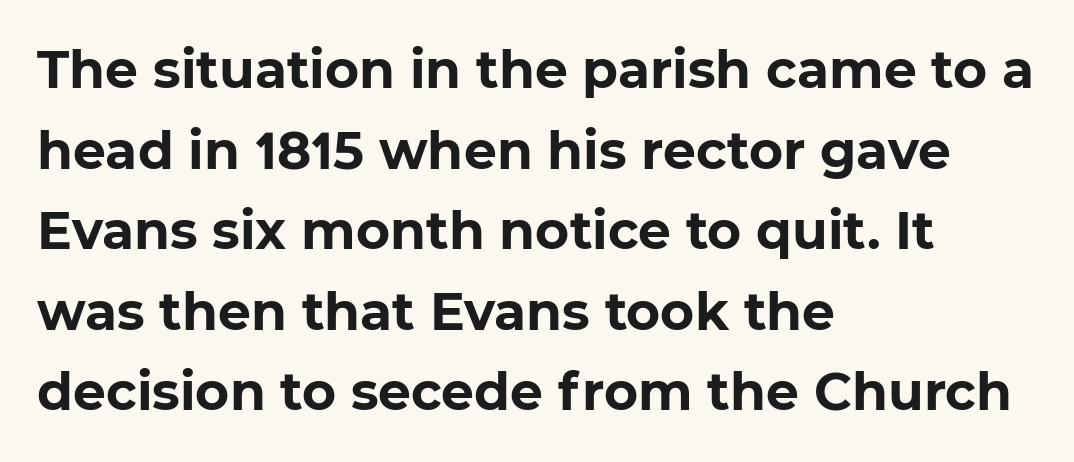
Q: Is the text bold? A: Yes.
Q: Is the typeface a serif or a sans-serif typeface? A: Sans-serif.
Q: Is the text underlined? A: No.
Q: How is the paragraph aligned? A: Left-aligned.
Q: Is the spacing between letters normal or unusually wide? A: Normal.
Q: Is the spacing between lines tight, normal or loose? A: Normal.
Q: Width (condensed, normal, or wide)? A: Normal.
Q: Stroke contrast? A: Low.
Q: x-height? A: Medium.
Q: Monospaced? A: No.
